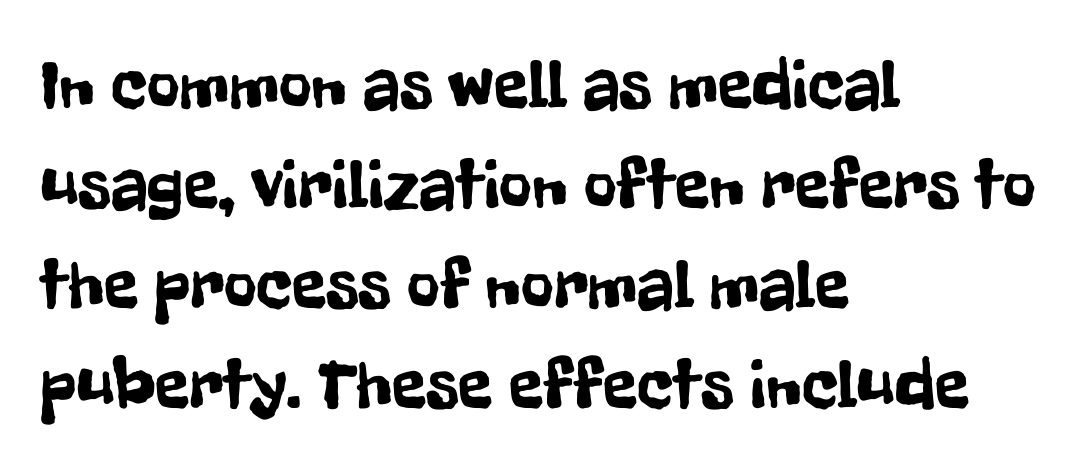
Q: Is the text italic (slanted)? A: No, it is upright.
Q: Is the typeface a serif or a sans-serif typeface? A: Sans-serif.
Q: Is the text underlined? A: No.
Q: How is the paragraph aligned? A: Left-aligned.
Q: Is the spacing between letters normal or unusually wide? A: Normal.
Q: Is the spacing between lines tight, normal or loose? A: Normal.
Q: Width (condensed, normal, or wide)? A: Condensed.
Q: Stroke contrast? A: Low.
Q: x-height? A: Medium.
Q: Monospaced? A: No.
